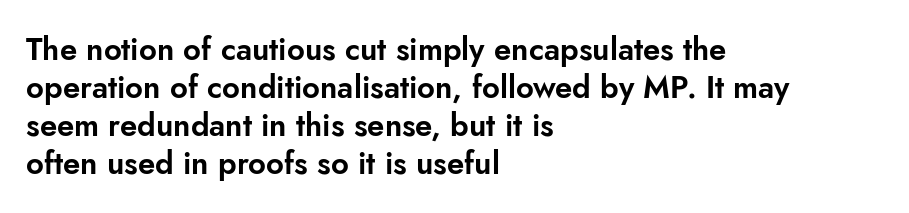
The image shows 31 px sans-serif type, upright; set left-aligned, line spacing 1.23x, normal letter spacing, not underlined; low stroke contrast and a small x-height.
